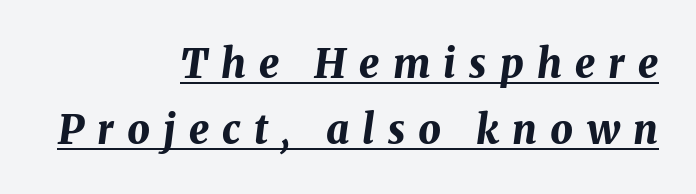
The image shows 40 px bold type, italic (leaning right); set right-aligned, normal line spacing (1.66x), unusually wide letter spacing (+0.33 em), underlined; medium stroke contrast and a medium x-height.
